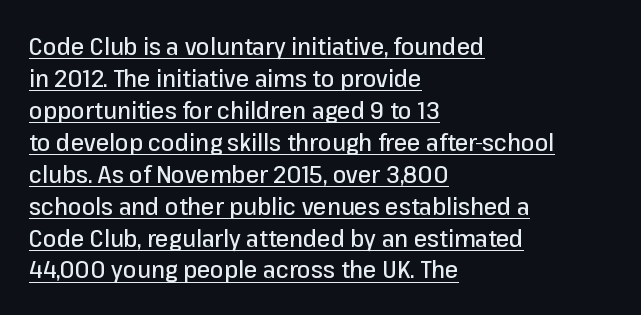
Q: Is the text italic (slanted)? A: No, it is upright.
Q: Is the text underlined? A: Yes.
Q: How is the paragraph aligned? A: Left-aligned.
Q: Is the spacing between letters normal or unusually wide? A: Normal.
Q: Is the spacing between lines tight, normal or loose? A: Normal.
